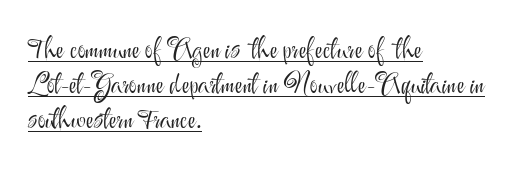
The image shows 27 px text type; set left-aligned, normal line spacing (1.3x), normal letter spacing, underlined.
